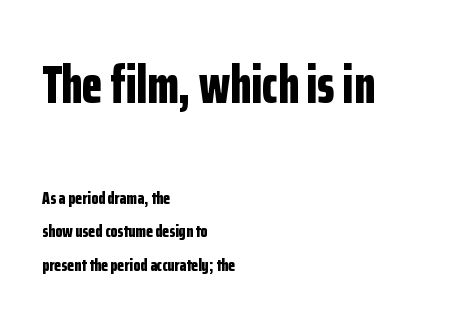
The image shows 53 px bold, condensed sans-serif type, upright; set left-aligned, line spacing 1.86x, normal letter spacing, not underlined; the first (top) block is 2.94x larger; low stroke contrast and a medium x-height.
